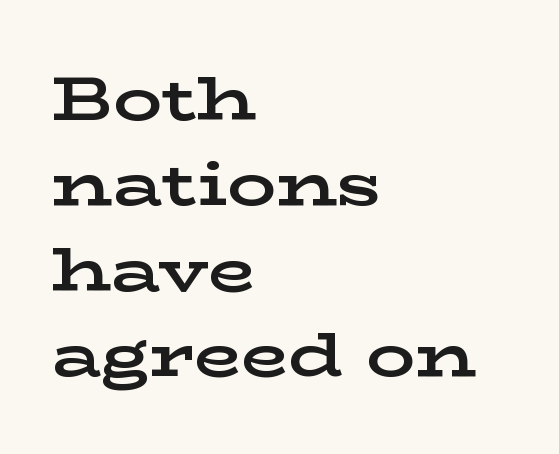
The image shows 61 px bold, wide serif type, upright; set left-aligned, normal line spacing (1.4x), normal letter spacing, not underlined; low stroke contrast and a medium x-height.
